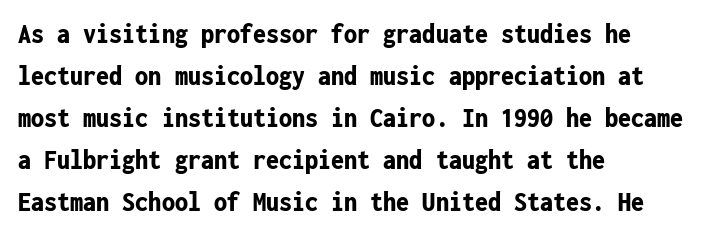
The face used here is monospaced, like something from a code editor. The words here are not underlined. Caption: multi-line text, flush left, ragged right. Every stem runs plumb, perpendicular to the baseline. These lines keep a tight, regular rhythm from letter to letter.
